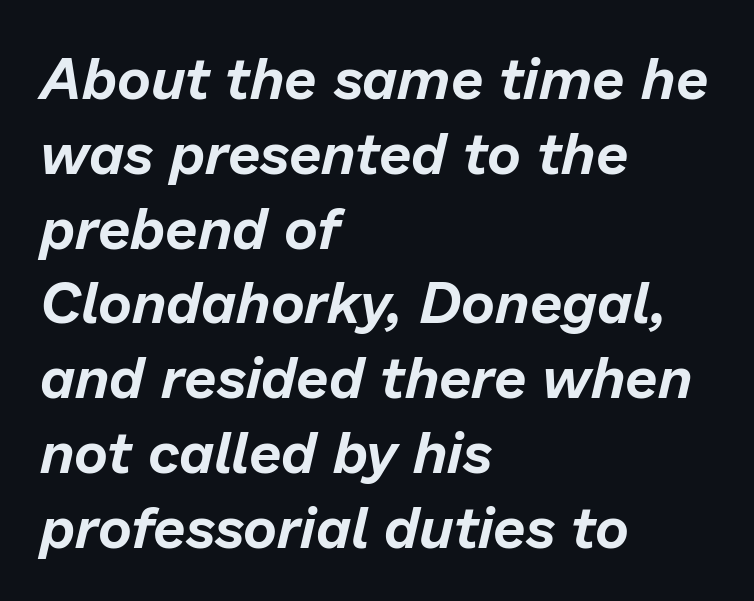
The face used here is proportionally spaced, like ordinary book or web type. Notice how descenders clear the ascenders below comfortably — that's standard leading. Emphasis-style slanted type is in use. This rendering uses left alignment, leaving the right contour irregular.
